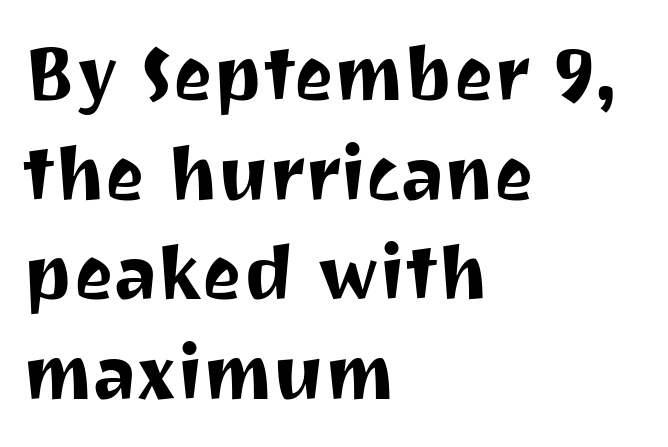
The image shows 75 px sans-serif type, upright; set left-aligned, normal line spacing (1.33x), normal letter spacing, not underlined; medium stroke contrast and a medium x-height.
